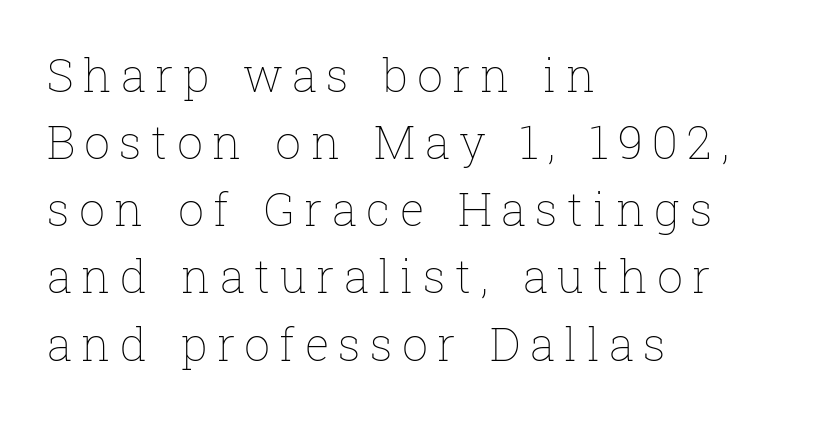
{"italic": "no", "bold": "no", "weight": "thin", "width": "normal", "stroke_contrast": "low", "x_height": "medium", "monospaced": "no", "underline": "no", "align": "left", "line_spacing": "normal", "line_spacing_ratio": 1.46, "letter_spacing": "wide", "letter_spacing_em": 0.2, "glyph_px": 46}
